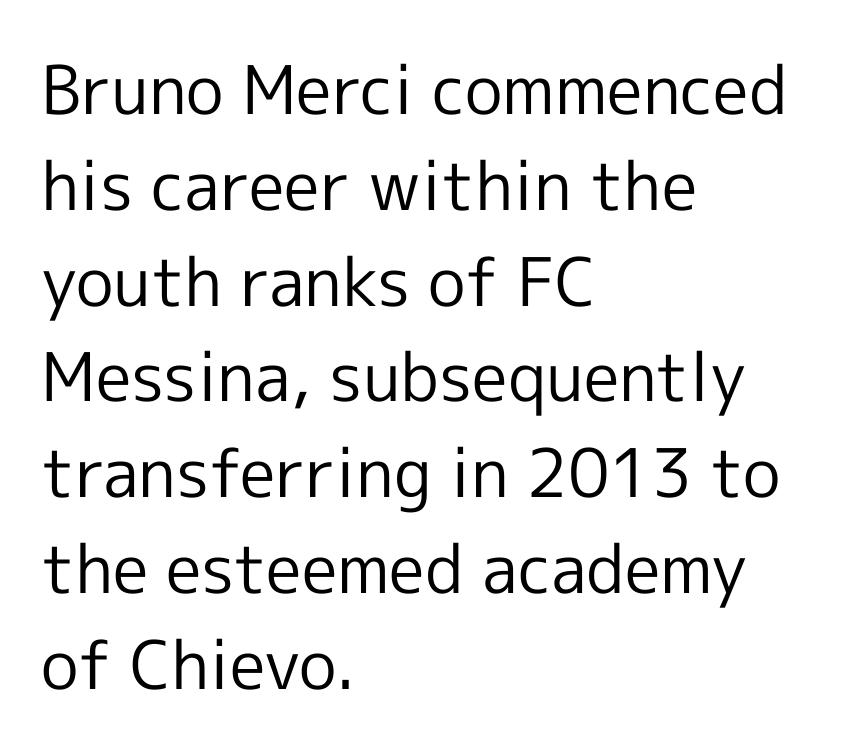
Compared with a centered layout, this one pins lines to the left instead. This rendering leaves character spacing at its baseline value. Style check: upright. Notice how descenders clear the ascenders below comfortably — that's standard leading. The words here are not underlined. No feet cap the strokes, marking this as sans-serif type.
